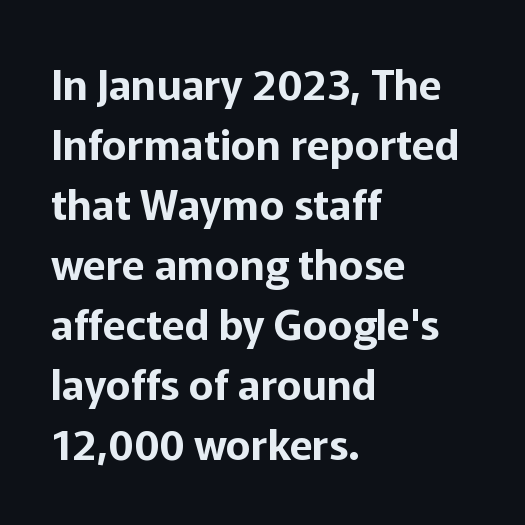
Examine the stroke ends and you'll find no serifs. Standard letterfit; no display-style spreading of the glyphs. Think of a printed novel: that variable character pitch is what you see here. One-word summary of the alignment: left.
